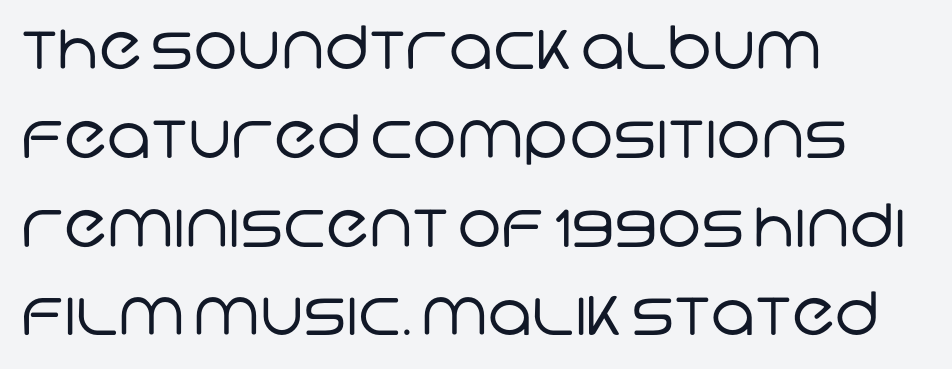
Q: Is the text bold? A: No.
Q: Is the typeface a serif or a sans-serif typeface? A: Sans-serif.
Q: Is the text underlined? A: No.
Q: How is the paragraph aligned? A: Left-aligned.
Q: Is the spacing between letters normal or unusually wide? A: Normal.
Q: Is the spacing between lines tight, normal or loose? A: Normal.
Q: Width (condensed, normal, or wide)? A: Normal.
Q: Stroke contrast? A: Low.
Q: x-height? A: Large.
Q: Monospaced? A: No.
